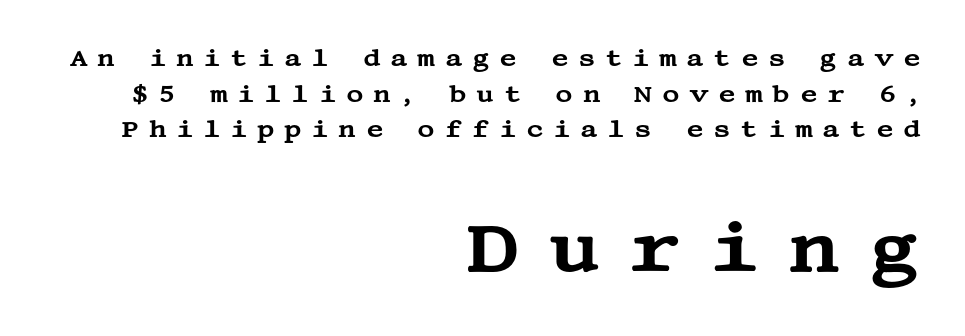
{"serif": "yes", "italic": "no", "width": "wide", "stroke_contrast": "medium", "x_height": "large", "underline": "no", "align": "right", "line_spacing": "normal", "line_spacing_ratio": 1.48, "letter_spacing": "wide", "letter_spacing_em": 0.39, "larger_block": "second", "size_ratio": 2.96, "glyph_px": 71}
